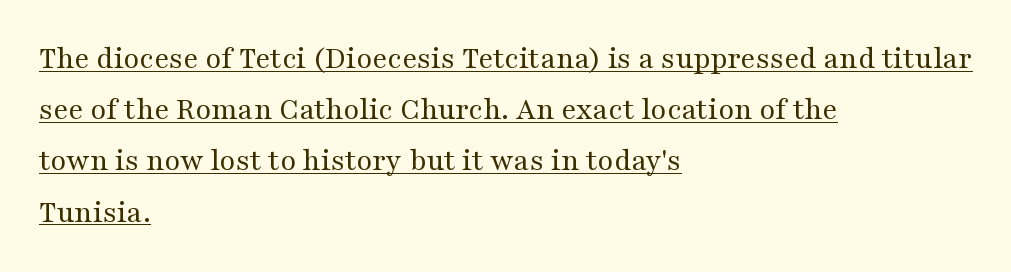
Q: Is the text bold? A: No.
Q: Is the text italic (slanted)? A: No, it is upright.
Q: Is the typeface a serif or a sans-serif typeface? A: Serif.
Q: Is the text underlined? A: Yes.
Q: How is the paragraph aligned? A: Left-aligned.
Q: Is the spacing between letters normal or unusually wide? A: Normal.
Q: Is the spacing between lines tight, normal or loose? A: Normal.
Q: Width (condensed, normal, or wide)? A: Wide.
Q: Stroke contrast? A: Medium.
Q: x-height? A: Medium.
Q: Monospaced? A: No.
